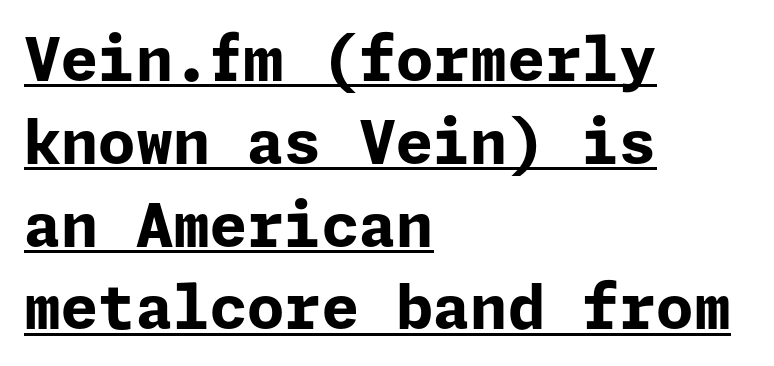
Q: Is the text bold? A: Yes.
Q: Is the text italic (slanted)? A: No, it is upright.
Q: Is the typeface a serif or a sans-serif typeface? A: Sans-serif.
Q: Is the text underlined? A: Yes.
Q: How is the paragraph aligned? A: Left-aligned.
Q: Is the spacing between letters normal or unusually wide? A: Normal.
Q: Is the spacing between lines tight, normal or loose? A: Normal.
Q: Width (condensed, normal, or wide)? A: Normal.
Q: Stroke contrast? A: Low.
Q: x-height? A: Medium.
